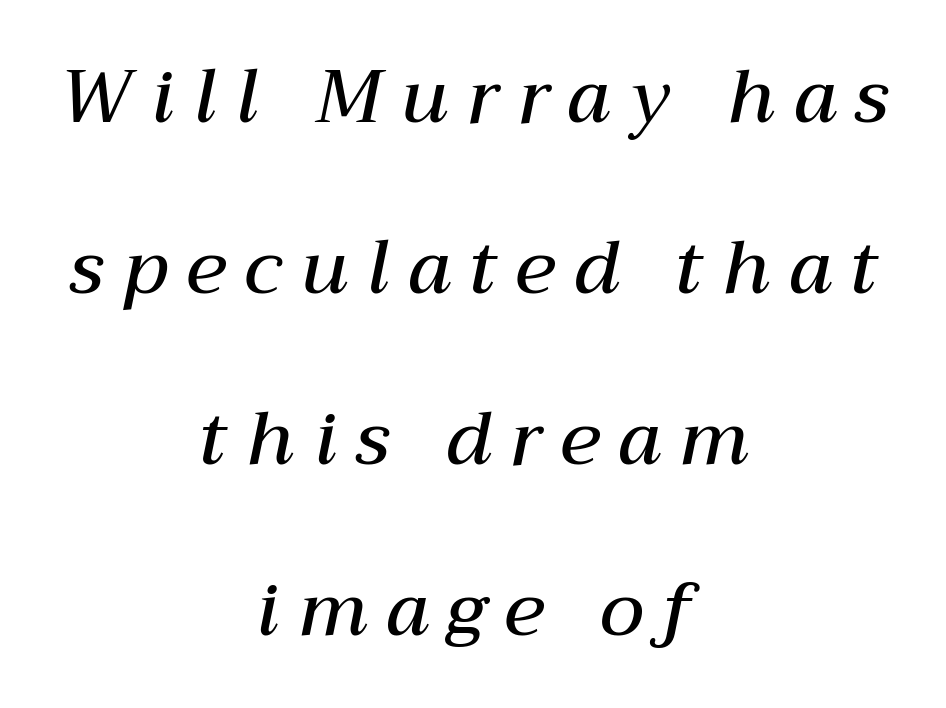
The image shows 74 px semibold type, italic (leaning right); set centered, loose line spacing (2.31x), unusually wide letter spacing (+0.26 em), not underlined; medium stroke contrast and a medium x-height.
